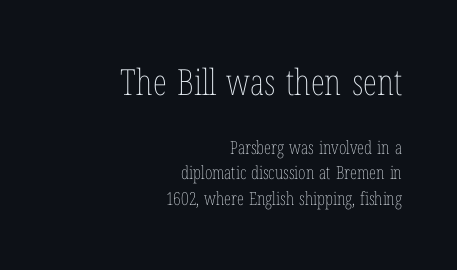
The image shows 36 px thin, condensed type, upright; set right-aligned, normal line spacing (1.4x), normal letter spacing, not underlined; the first (top) block is 2.0x larger; low stroke contrast and a medium x-height.
